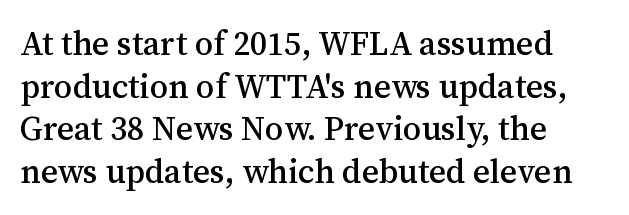
The image shows 33 px serif type, upright; set left-aligned, normal line spacing (1.29x), normal letter spacing, not underlined; medium stroke contrast and a medium x-height.
